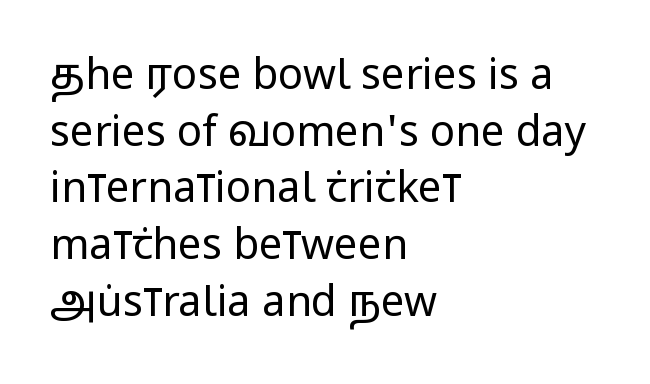
Q: Is the text bold? A: No.
Q: Is the text italic (slanted)? A: No, it is upright.
Q: Is the typeface a serif or a sans-serif typeface? A: Sans-serif.
Q: Is the text underlined? A: No.
Q: How is the paragraph aligned? A: Left-aligned.
Q: Is the spacing between letters normal or unusually wide? A: Normal.
Q: Is the spacing between lines tight, normal or loose? A: Normal.
Q: Width (condensed, normal, or wide)? A: Condensed.
Q: Stroke contrast? A: Low.
Q: x-height? A: Large.
Q: Monospaced? A: No.
